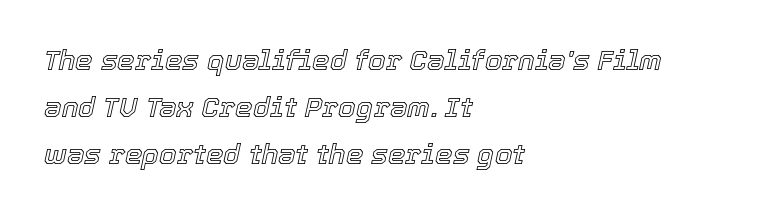
Each word holds together tightly as a unit, with standard inter-letter gaps. Quick note: underline off. Compared with typical paragraphs, the rows here are spaced about the same. Casual observation: everything's shoved over to the left. Varying glyph widths throughout — classic text-font behaviour. Slant detected: the letters are inclined.
